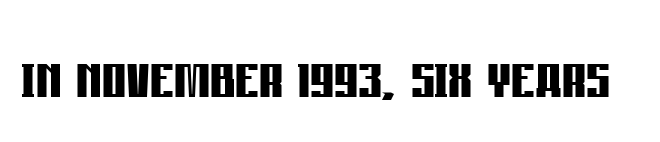
The image shows 75 px semibold, condensed sans-serif type, upright; set normal letter spacing, not underlined; low stroke contrast and a large x-height.
